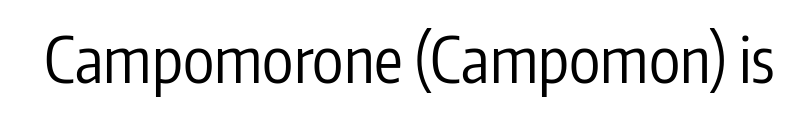
{"serif": "no", "italic": "no", "bold": "no", "weight": "regular", "width": "condensed", "stroke_contrast": "low", "x_height": "medium", "monospaced": "no", "underline": "no", "letter_spacing": "normal", "letter_spacing_em": 0.0, "glyph_px": 64}
